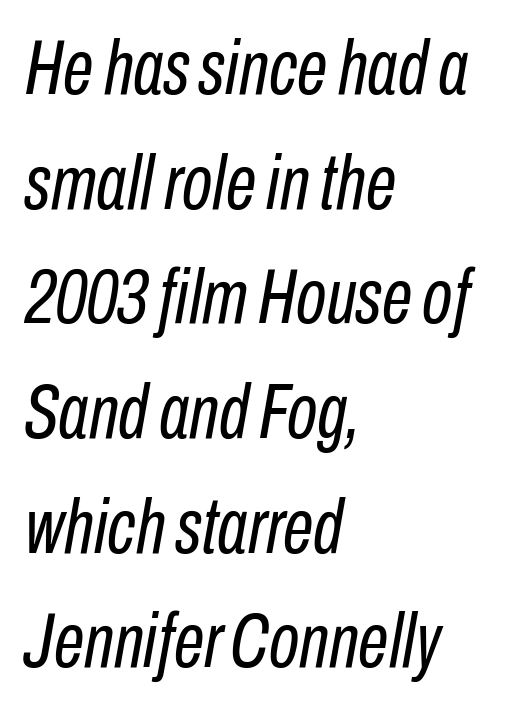
{"italic": "yes", "lean": "right", "slant_degrees": 10, "bold": "no", "weight": "regular", "width": "condensed", "stroke_contrast": "low", "x_height": "medium", "monospaced": "no", "underline": "no", "align": "left", "line_spacing": "normal", "line_spacing_ratio": 1.47, "letter_spacing": "normal", "letter_spacing_em": 0.0, "glyph_px": 78}
